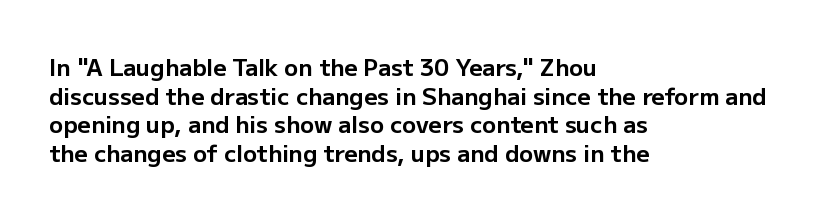
Q: Is the text bold? A: Yes.
Q: Is the text italic (slanted)? A: No, it is upright.
Q: Is the text underlined? A: No.
Q: How is the paragraph aligned? A: Left-aligned.
Q: Is the spacing between letters normal or unusually wide? A: Normal.
